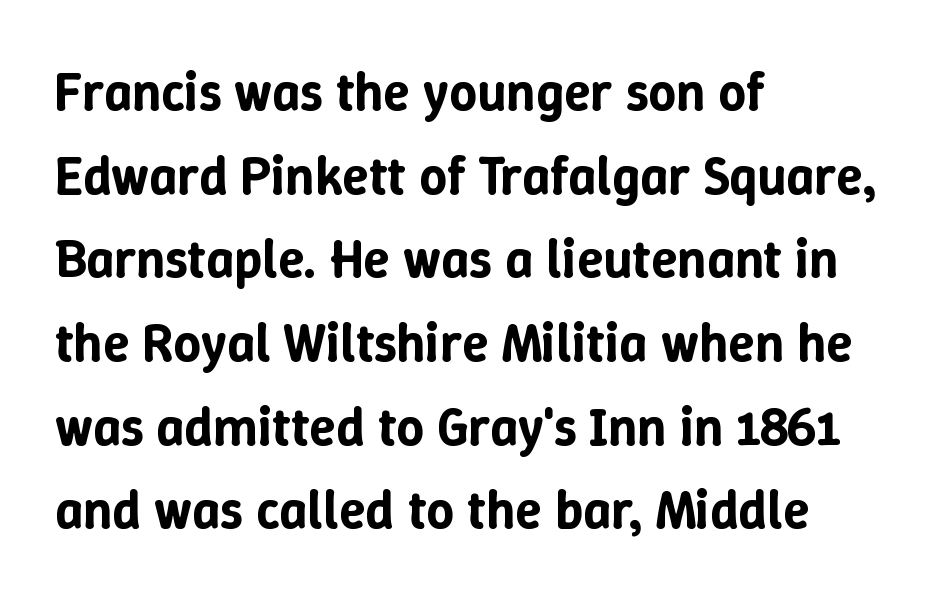
The image shows 54 px text type, upright; set left-aligned, normal line spacing (1.55x), normal letter spacing, not underlined; low stroke contrast and a medium x-height.
